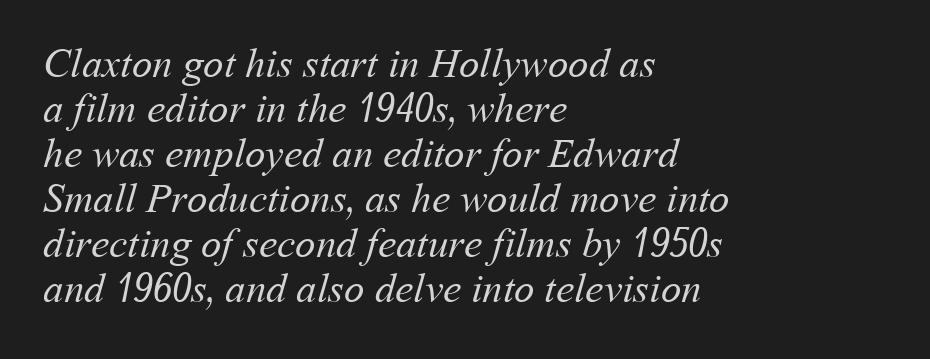
{"bold": "no", "weight": "regular", "width": "normal", "stroke_contrast": "medium", "x_height": "medium", "monospaced": "no", "underline": "no", "align": "left", "line_spacing": "tight", "line_spacing_ratio": 1.1, "letter_spacing": "normal", "letter_spacing_em": 0.0, "glyph_px": 41}
